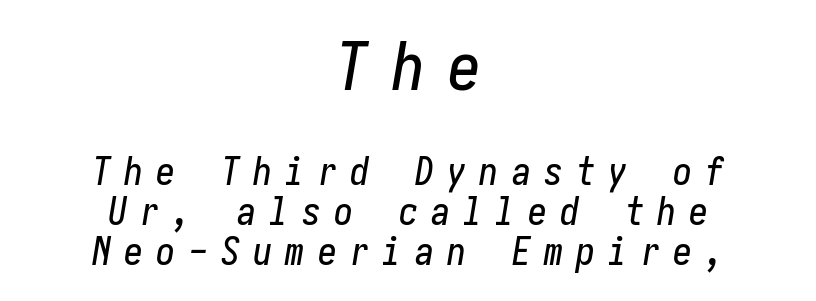
{"italic": "yes", "lean": "right", "slant_degrees": 10, "width": "condensed", "stroke_contrast": "low", "x_height": "medium", "underline": "no", "align": "center", "line_spacing": "tight", "line_spacing_ratio": 1.05, "letter_spacing": "wide", "letter_spacing_em": 0.35, "larger_block": "first", "size_ratio": 1.74, "glyph_px": 66}
